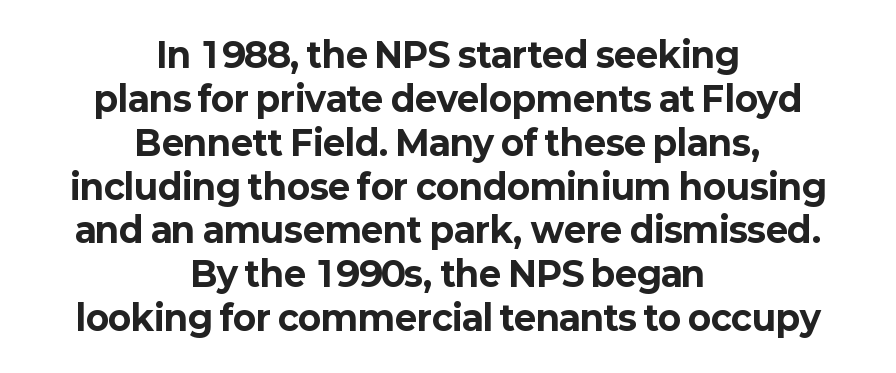
{"serif": "no", "italic": "no", "bold": "yes", "weight": "bold", "width": "normal", "stroke_contrast": "low", "x_height": "medium", "monospaced": "no", "underline": "no", "align": "center", "line_spacing": "normal", "line_spacing_ratio": 1.29, "letter_spacing": "normal", "letter_spacing_em": 0.0, "glyph_px": 34}
